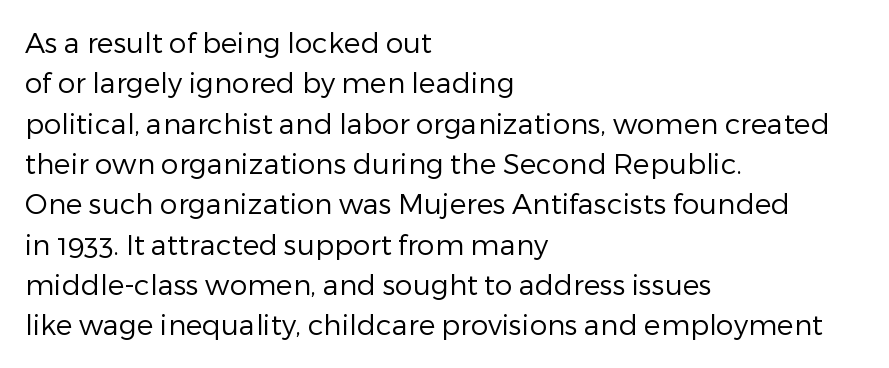
The image shows 28 px regular-weight sans-serif type, upright; set left-aligned, normal line spacing (1.44x), normal letter spacing, not underlined; low stroke contrast and a medium x-height.
